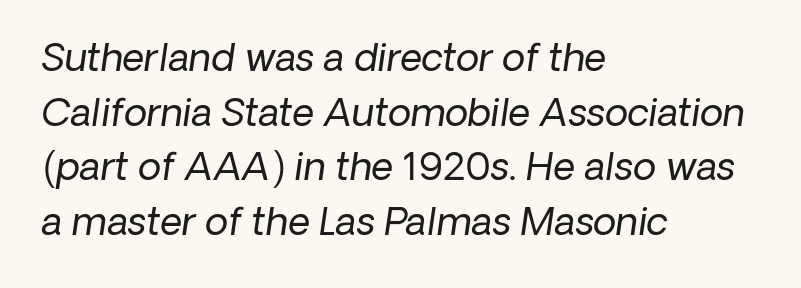
Vertical spacing — default. Standard letterfit; no display-style spreading of the glyphs. Which margin do the lines hug? The left one — the right edge is uneven. Do the characters align in a grid? No, the font is proportional. Each letter's strokes conclude bluntly, with no projecting serifs.
